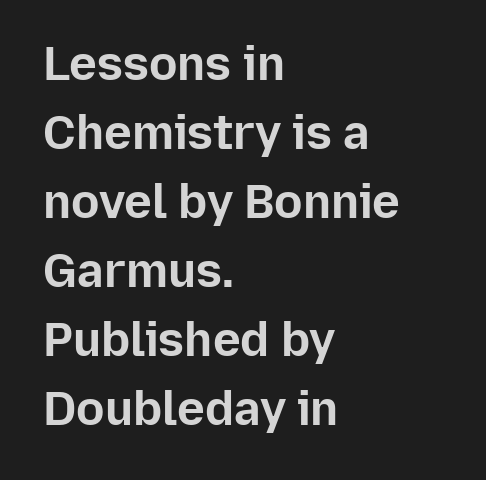
This rendering features lettering with no underline. The letters stand upright; this is a roman face. Honestly, the row spacing looks completely unremarkable. A classic flush-left, rag-right setting is used for this passage. Note: no serifs on the glyphs.
